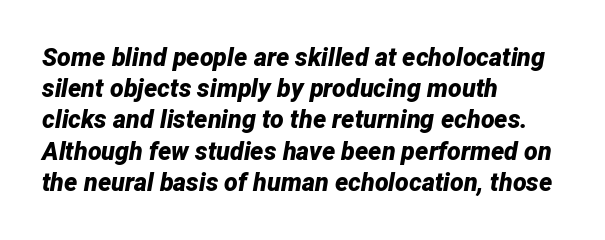
The line-height multiplier appears to be the usual default. The rendering keeps characters at their native spacing. The zone under the glyphs is completely vacant. The specimen reads as italic at a glance. Set as a true bold cut, around the 700 mark. Horizontally, the lines are justified to the leading edge only.
